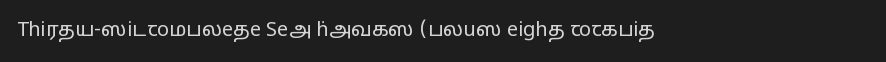
Just letters on the line, the space beneath them empty. Unlike italic type, these characters show no tilt at all. The line texture is even and compact thanks to regular tracking. The font is comparable to plain body text, perhaps lighter. Leftover space on each line is placed entirely after the last word.
